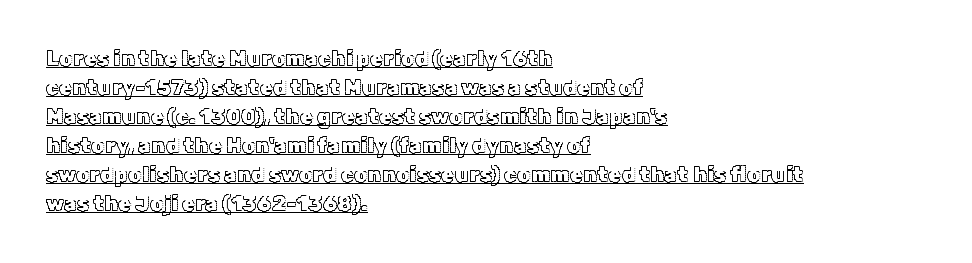
Is the block centered? No — it sits flush against the left margin. The lines sit at an ordinary, default distance from one another. When letters stand straight like this, we call the style roman or upright. In designer terms, the underline attribute is active on this setting. Nobody touched the tracking dial on this one.
